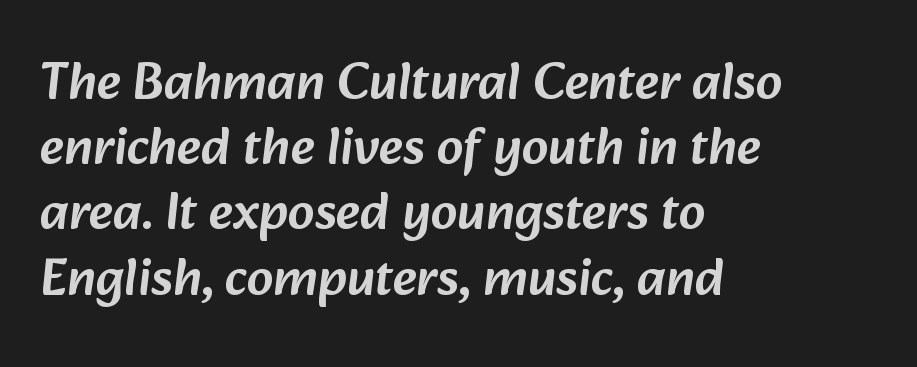
{"serif": "no", "width": "normal", "stroke_contrast": "low", "x_height": "medium", "monospaced": "no", "underline": "no", "align": "left", "line_spacing_ratio": 1.23, "letter_spacing": "normal", "letter_spacing_em": 0.0, "glyph_px": 53}
